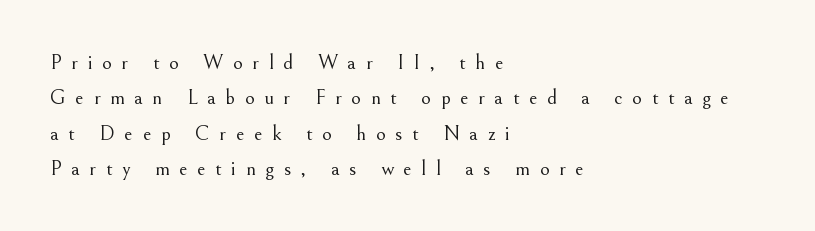
The strip under each line holds only bare page. If you measured baseline to baseline, you'd find a middling distance. Does the copy run flush right? No — it runs flush left. A light-to-regular cut is what we see here. The letterforms stand isolated, each surrounded by extra space.
